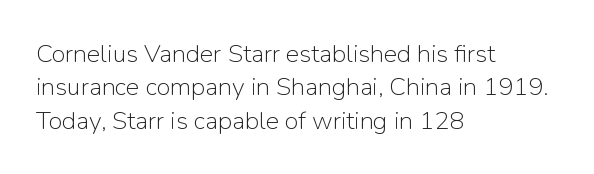
Notice how the stems are strictly vertical — no italics here. Clear beneath every line of the passage. Compared with typical paragraphs, the rows here are spaced about the same. The letters look calm and open, with moderate or lighter stems. Spacing between characters is what you'd get straight out of the box.
